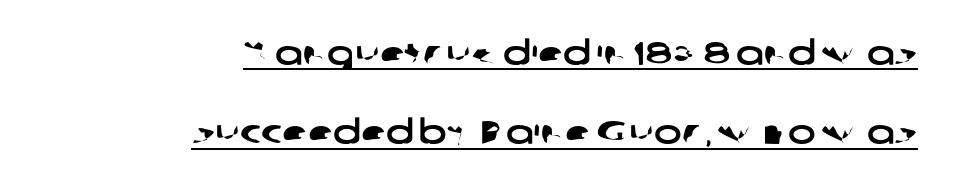
Q: Is the typeface a serif or a sans-serif typeface? A: Sans-serif.
Q: Is the text underlined? A: Yes.
Q: How is the paragraph aligned? A: Right-aligned.
Q: Is the spacing between letters normal or unusually wide? A: Normal.
Q: Is the spacing between lines tight, normal or loose? A: Loose.
Q: Width (condensed, normal, or wide)? A: Wide.
Q: Stroke contrast? A: Low.
Q: x-height? A: Medium.
Q: Monospaced? A: No.
